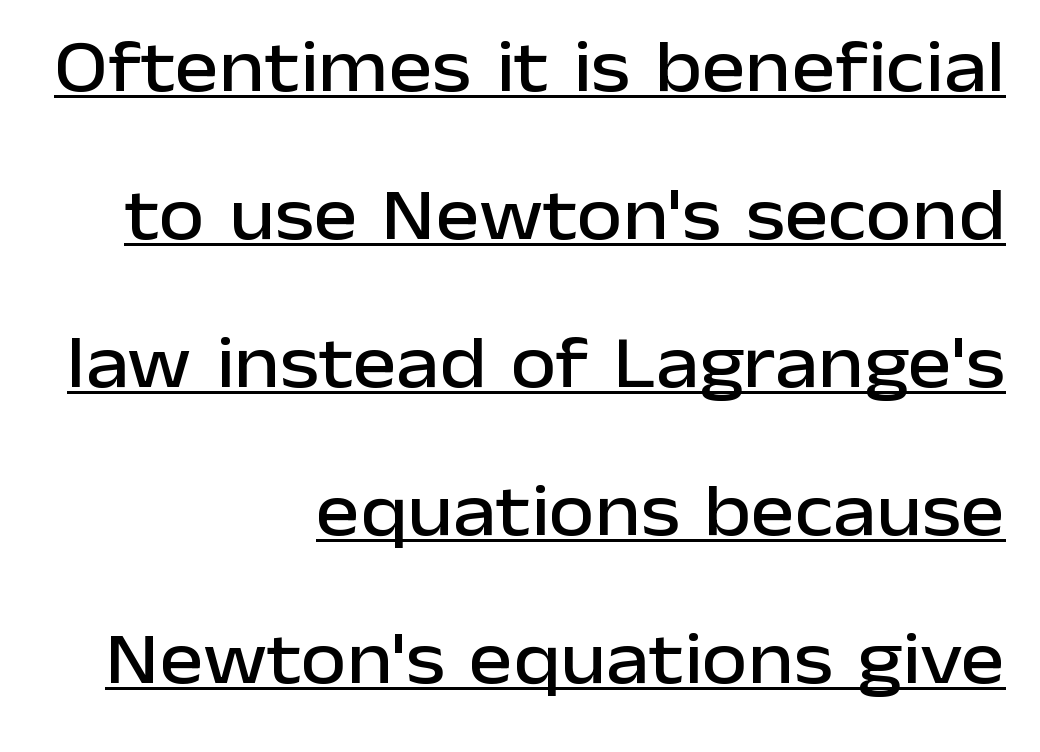
{"serif": "no", "italic": "no", "width": "normal", "stroke_contrast": "low", "x_height": "medium", "monospaced": "no", "underline": "yes", "align": "right", "line_spacing": "loose", "line_spacing_ratio": 2.0, "letter_spacing": "normal", "letter_spacing_em": 0.0, "glyph_px": 74}
